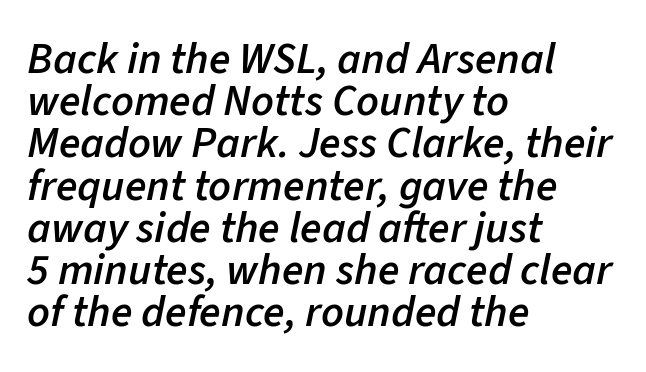
{"italic": "yes", "lean": "right", "slant_degrees": 11, "bold": "semi", "weight": "semibold", "width": "normal", "stroke_contrast": "low", "x_height": "medium", "monospaced": "no", "underline": "no", "align": "left", "line_spacing": "tight", "line_spacing_ratio": 0.96, "letter_spacing": "normal", "letter_spacing_em": 0.0, "glyph_px": 44}
